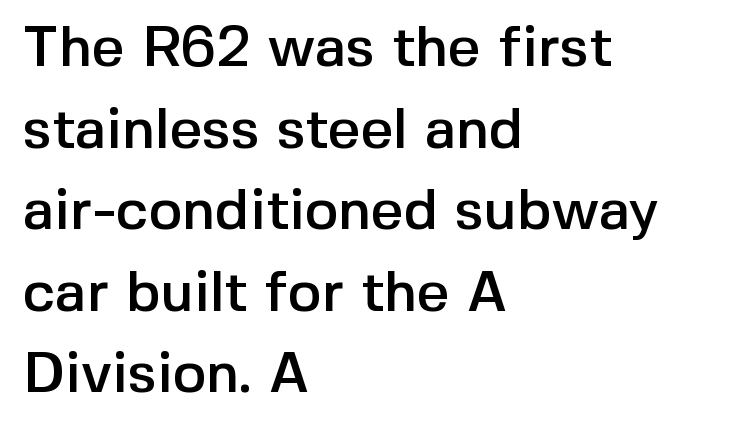
{"serif": "no", "italic": "no", "width": "normal", "x_height": "medium", "monospaced": "no", "underline": "no", "align": "left", "line_spacing": "normal", "line_spacing_ratio": 1.43, "letter_spacing": "normal", "letter_spacing_em": 0.0, "glyph_px": 57}
